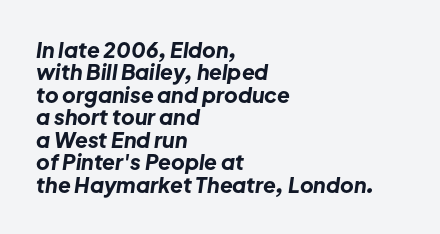
In terms of leading, this rendering errs on the cramped side. The rendering applies a slant to the glyphs. The paragraph has a hard left edge and a soft right edge. Descenders hang freely into open space. Typesetter's note: full bold, strokes at maximum text heaviness. The passage shown has conventional tracking throughout.
